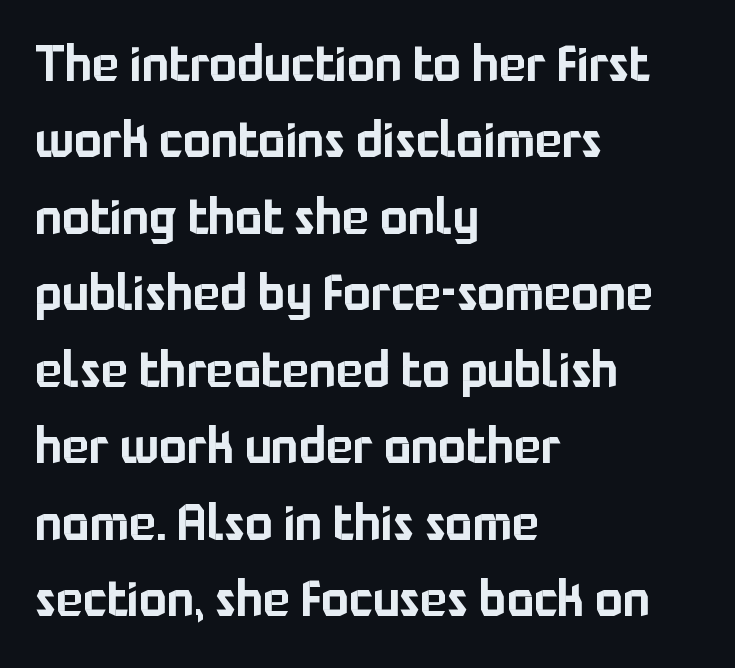
{"serif": "no", "italic": "no", "width": "normal", "stroke_contrast": "low", "x_height": "medium", "monospaced": "no", "underline": "no", "align": "left", "line_spacing": "normal", "line_spacing_ratio": 1.5, "letter_spacing": "normal", "letter_spacing_em": 0.0, "glyph_px": 51}
